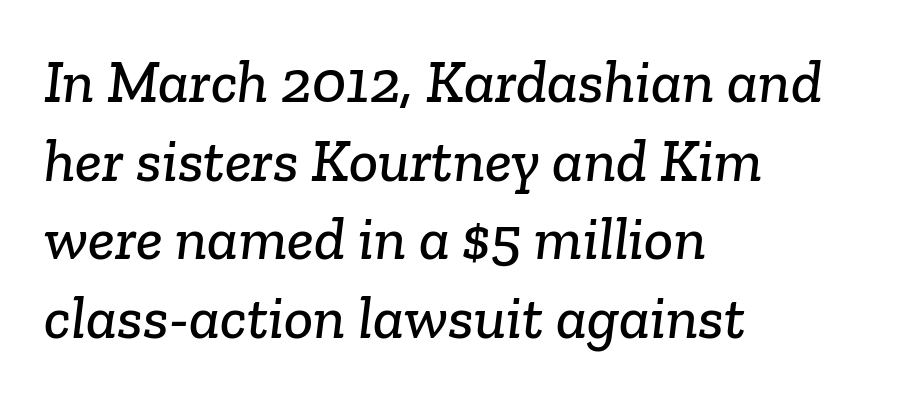
Q: Is the typeface a serif or a sans-serif typeface? A: Serif.
Q: Is the text underlined? A: No.
Q: How is the paragraph aligned? A: Left-aligned.
Q: Is the spacing between letters normal or unusually wide? A: Normal.
Q: Is the spacing between lines tight, normal or loose? A: Normal.
Q: Width (condensed, normal, or wide)? A: Normal.
Q: Stroke contrast? A: Low.
Q: x-height? A: Medium.
Q: Monospaced? A: No.
